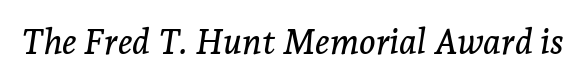
The glyphs look as if they've been sheared to an angle. I'd call this a serif setting — the letters wear small feet. There is no visible air inserted between adjacent glyphs. You could not count columns in this text — the font is proportionally spaced. Plain, unruled lines of type.
